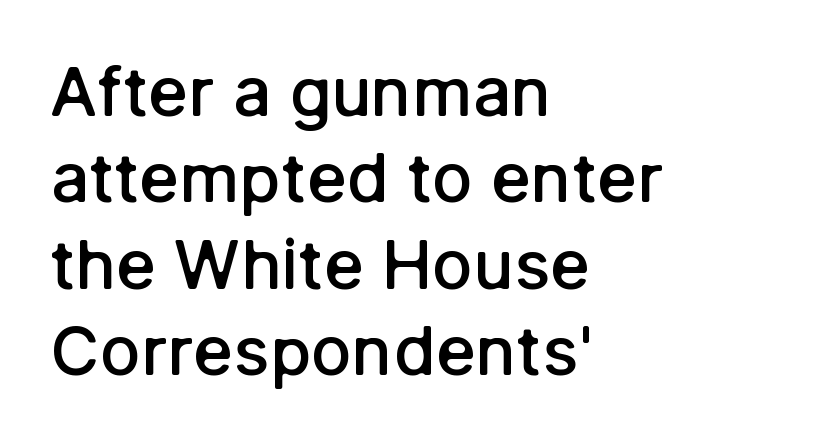
The image shows 68 px semibold sans-serif type, upright; set left-aligned, normal line spacing (1.27x), normal letter spacing, not underlined; low stroke contrast and a medium x-height.
